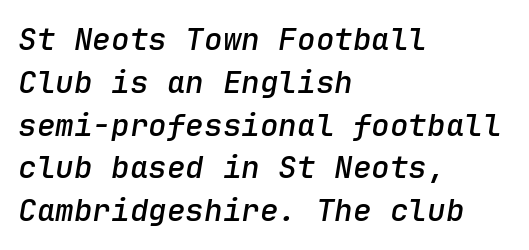
Lines of text with bare space underneath. The face used here is rendered with its standard letterfit. Every character sits at an angle, as italics do. Moderately thickened strokes mark this as semibold type.
